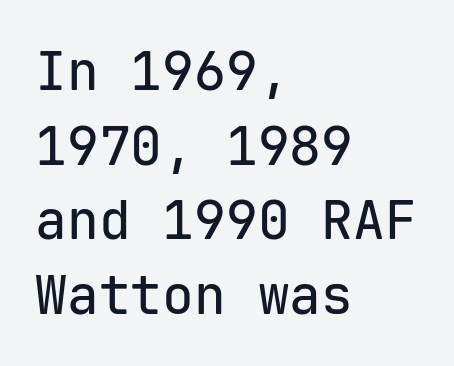
Every row of glyphs begins at an identical x-position on the left. Compared with typical paragraphs, the rows here are spaced about the same. The specimen reads as upright at a glance. Tracking here is standard; glyphs follow each other at the usual distance. The glyphs in this specimen are sans serif. Each letter, wide or thin by design, is forced into the same width here.
